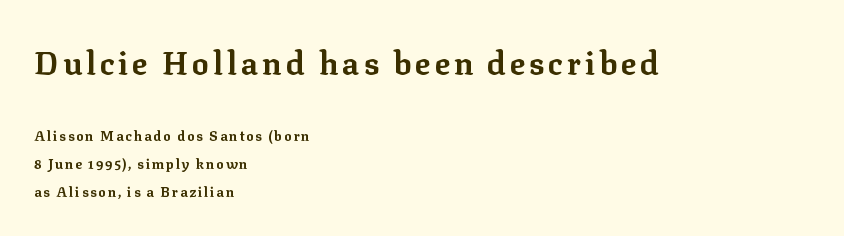
The image shows 32 px bold serif type, upright; set left-aligned, loose line spacing (1.99x), not underlined; the first (top) block is 2.29x larger; low stroke contrast and a medium x-height.
